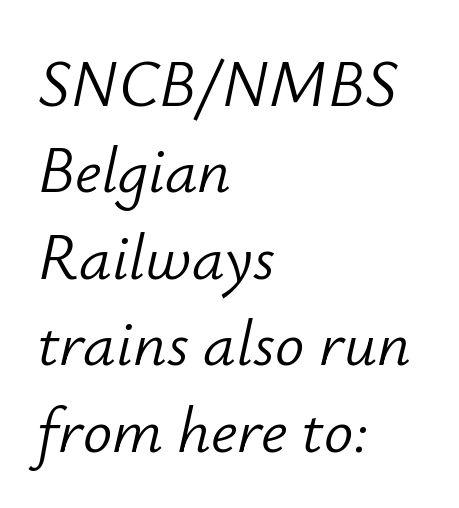
The font's italic variant was chosen for this text. Is there much room between lines? A standard amount, neither cramped nor airy. Visually the block forms a straight wall on the left and a jagged coastline on the right. The typeface has the unassuming heft of standard copy or less. Note the varied advance widths — an 'i' is clearly narrower than an 'm'.
